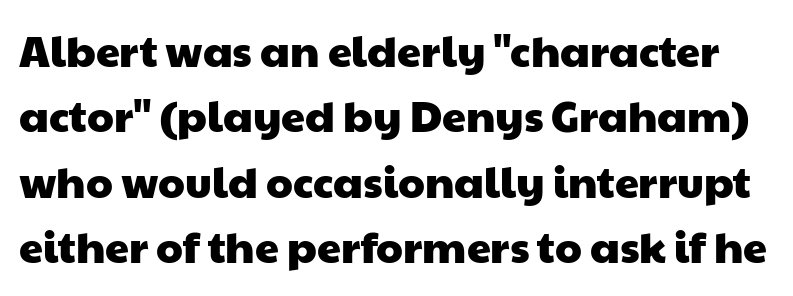
The image shows 43 px wide sans-serif type; set normal line spacing (1.52x), normal letter spacing, not underlined; low stroke contrast and a medium x-height.
